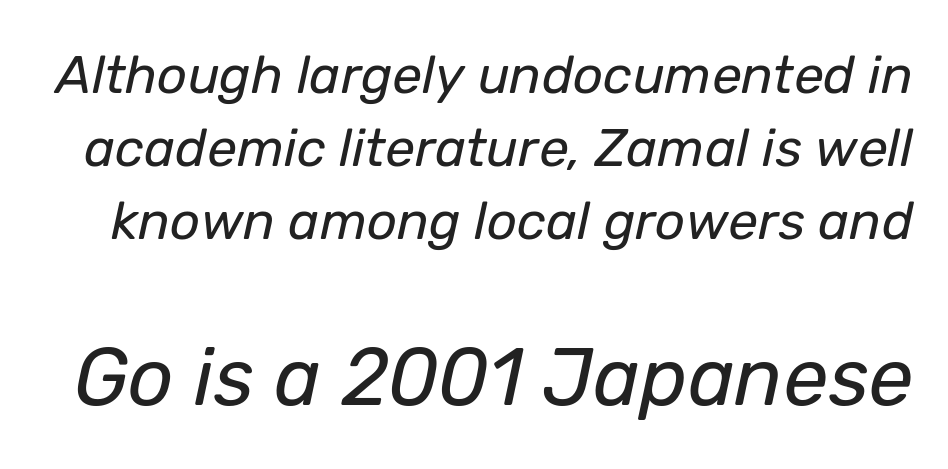
The image shows 80 px regular-weight type, italic (leaning right); set normal line spacing (1.38x), normal letter spacing, not underlined; the second (bottom) block is 1.51x larger; low stroke contrast and a medium x-height.
